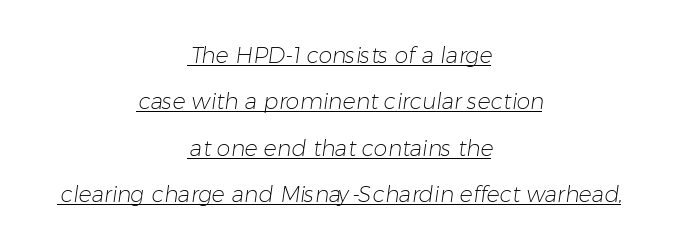
{"bold": "no", "underline": "yes", "align": "center", "line_spacing": "loose", "line_spacing_ratio": 2.11, "letter_spacing": "normal", "letter_spacing_em": 0.0, "glyph_px": 22}
